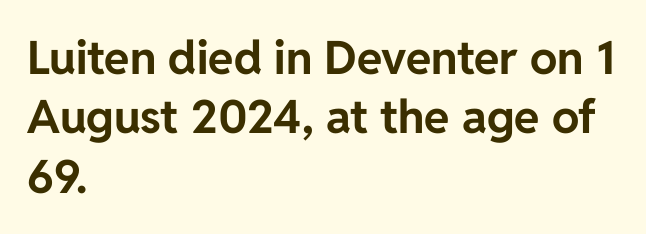
The image shows 46 px bold sans-serif type, upright; set left-aligned, normal line spacing (1.29x), normal letter spacing, not underlined; low stroke contrast and a medium x-height.
